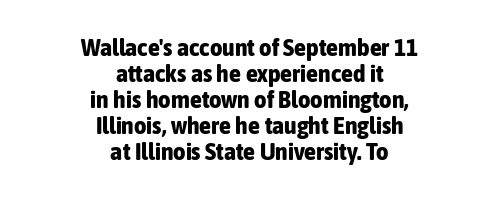
Interline gaps are noticeably narrow in this sample. Honestly, the letter spacing is just normal — you wouldn't notice it. In terms of weight, the rendering is a true, heavy bold. Does the lettering tilt? It doesn't — this is upright. The baseline area is clear. This sample is center-justified, so both line endings float freely.
